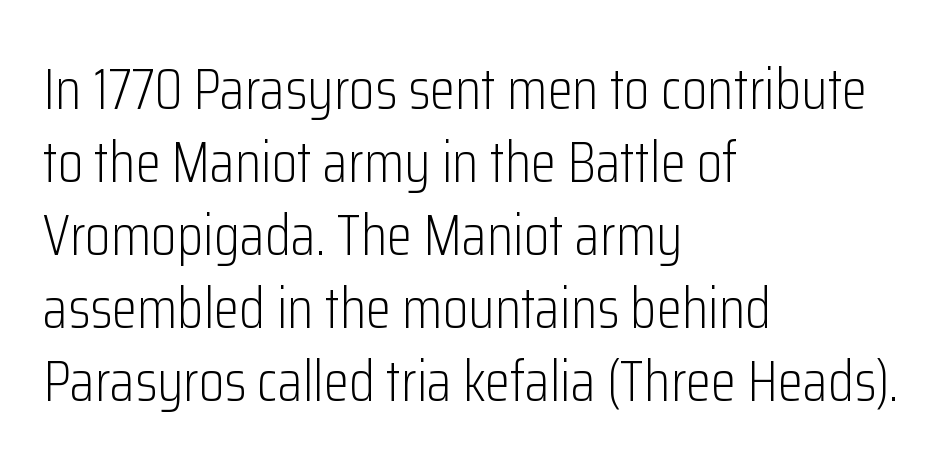
The image shows 58 px light, condensed sans-serif type, upright; set left-aligned, normal line spacing (1.26x), normal letter spacing, not underlined; low stroke contrast and a medium x-height.
